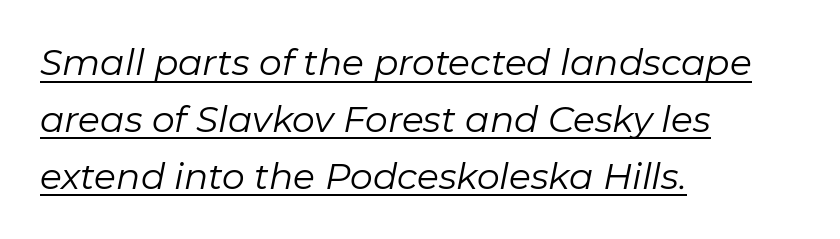
Underline: present. These glyphs show unthickened strokes, regular width or finer. Slanted lettering throughout. Think of a printed novel: that variable character pitch is what you see here. Does the leading feel generous? No, just average.
